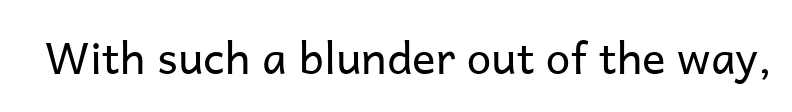
A roman cut, with each character standing at attention. Spacing between characters is what you'd get straight out of the box. A typesetter would call this proportional, since set widths differ per character. Check where the strokes stop: nothing finishes them off — pure sans.
